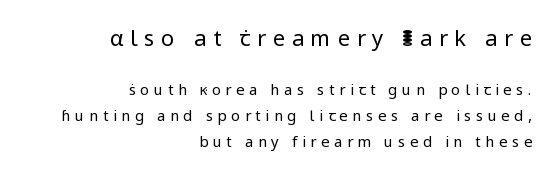
{"italic": "no", "bold": "no", "underline": "no", "align": "right", "line_spacing_ratio": 1.72, "letter_spacing": "wide", "letter_spacing_em": 0.3, "larger_block": "first", "size_ratio": 1.47, "glyph_px": 22}
